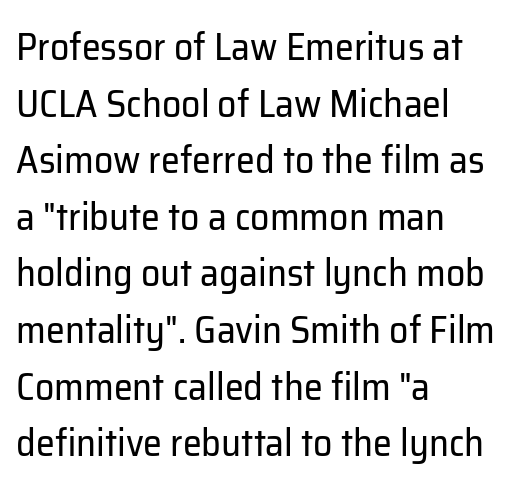
{"serif": "no", "italic": "no", "bold": "no", "weight": "regular", "width": "normal", "stroke_contrast": "low", "x_height": "medium", "monospaced": "no", "underline": "no", "align": "left", "line_spacing": "normal", "line_spacing_ratio": 1.49, "letter_spacing": "normal", "letter_spacing_em": 0.0, "glyph_px": 38}
